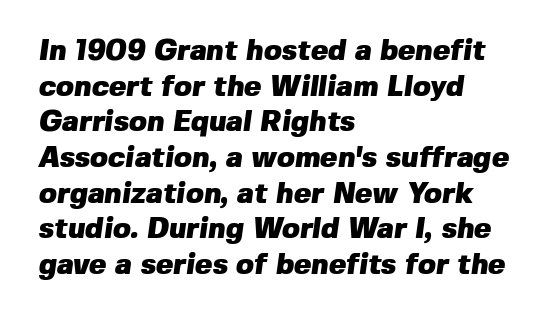
The image shows 29 px heavy sans-serif type; set left-aligned, line spacing 1.23x, normal letter spacing, not underlined; low stroke contrast and a medium x-height.
